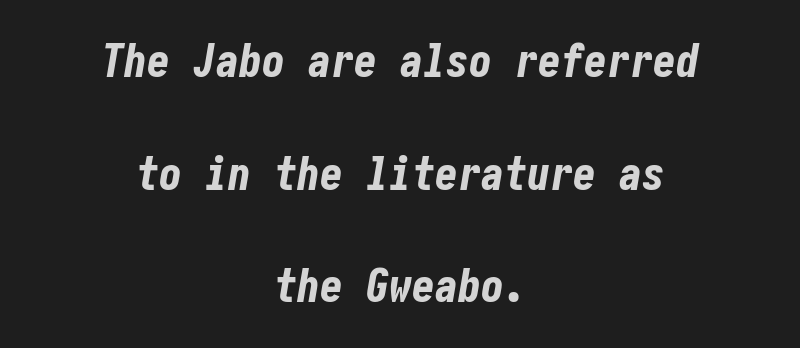
Q: Is the text bold? A: Yes.
Q: Is the text italic (slanted)? A: Yes, it leans right by about 10 degrees.
Q: Is the text underlined? A: No.
Q: How is the paragraph aligned? A: Centered.
Q: Is the spacing between letters normal or unusually wide? A: Normal.
Q: Is the spacing between lines tight, normal or loose? A: Loose.
Q: Width (condensed, normal, or wide)? A: Condensed.
Q: Stroke contrast? A: Low.
Q: x-height? A: Medium.
